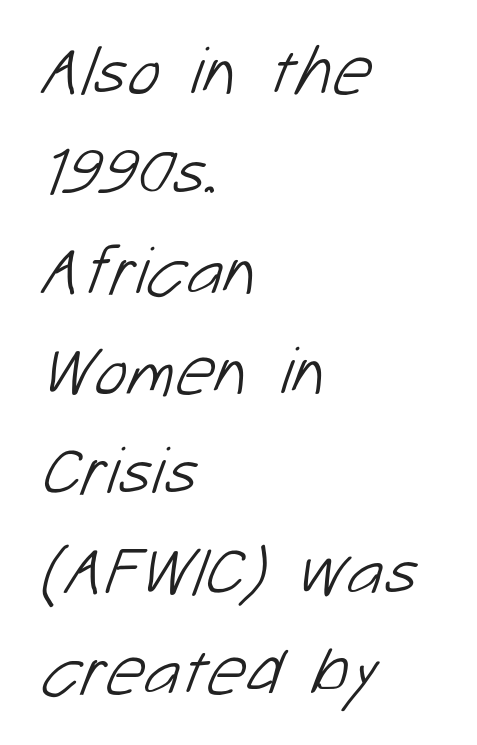
The image shows 69 px light sans-serif type; set left-aligned, normal line spacing (1.45x), normal letter spacing, not underlined; low stroke contrast and a medium x-height.
